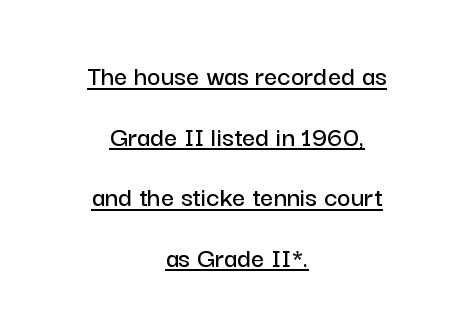
Nope, no serifs anywhere on these letters. A typesetter would call this leading open, well beyond the default. This rendering leaves character spacing at its baseline value. Underlined type. The paragraph has two soft edges and a firm central axis.
